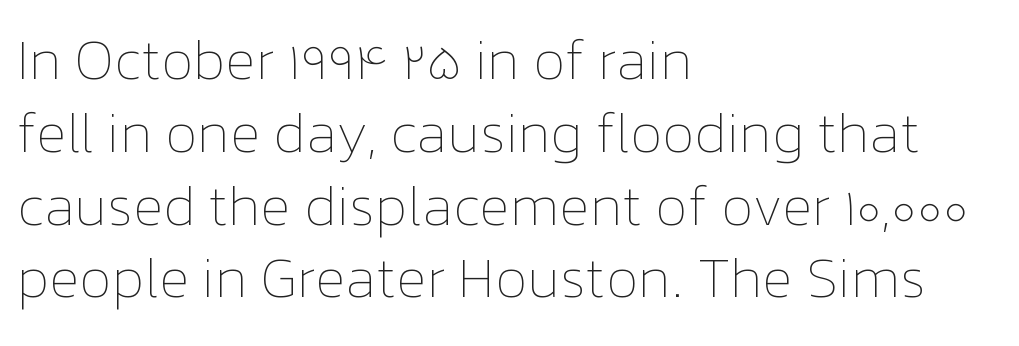
{"italic": "no", "bold": "no", "weight": "thin", "width": "normal", "stroke_contrast": "low", "x_height": "medium", "monospaced": "no", "underline": "no", "align": "left", "line_spacing": "normal", "line_spacing_ratio": 1.3, "letter_spacing": "normal", "letter_spacing_em": 0.0, "glyph_px": 56}
